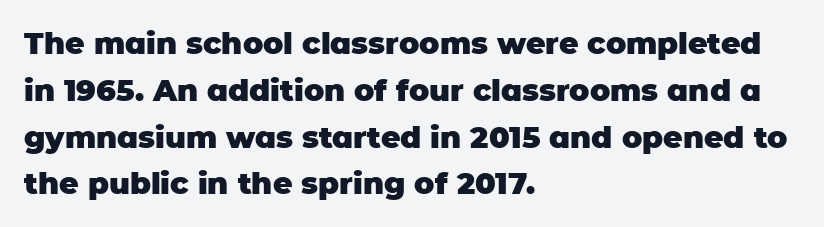
{"serif": "no", "italic": "no", "bold": "yes", "weight": "heavy", "width": "normal", "stroke_contrast": "low", "x_height": "large", "monospaced": "no", "underline": "no", "align": "left", "line_spacing": "normal", "line_spacing_ratio": 1.56, "letter_spacing": "normal", "letter_spacing_em": 0.0, "glyph_px": 30}
